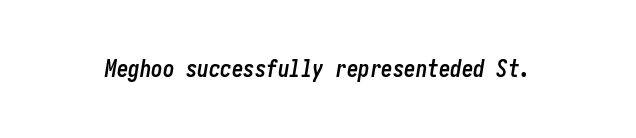
Looking at the ascenders, they clearly lean. Caption: standard tracking, unaltered. Pretty heavy lettering here — definitely bold. The baseline area is clear.
